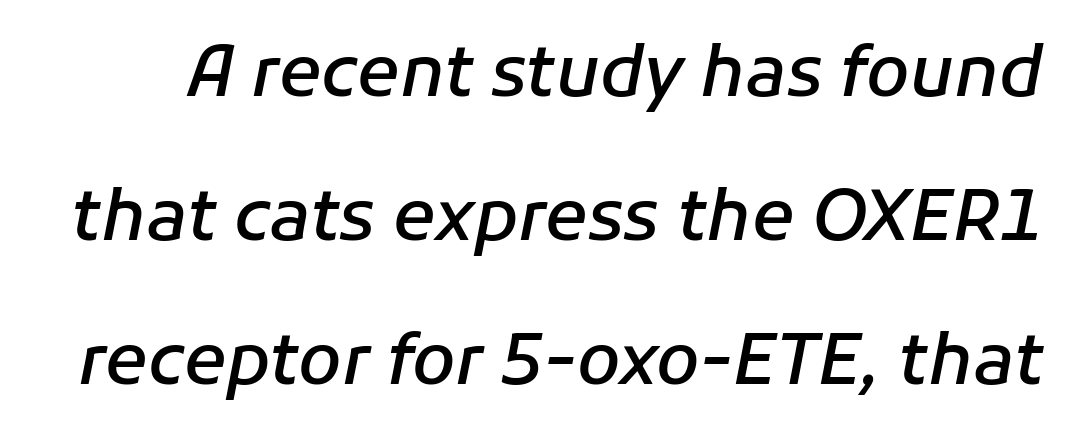
{"italic": "yes", "lean": "right", "slant_degrees": 11, "bold": "semi", "weight": "semibold", "width": "normal", "stroke_contrast": "low", "x_height": "medium", "monospaced": "no", "underline": "no", "line_spacing": "loose", "line_spacing_ratio": 2.06, "letter_spacing": "normal", "letter_spacing_em": 0.0, "glyph_px": 70}
